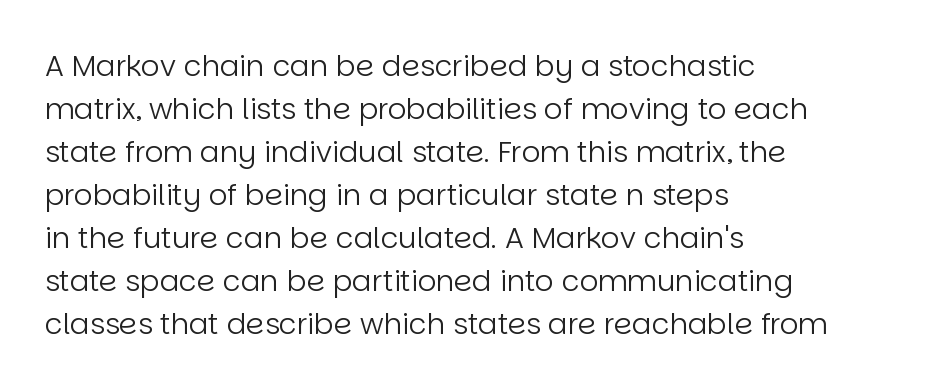
Unlike italic type, these characters show no tilt at all. The paragraph has a hard left edge and a soft right edge. This sample uses plain, unmodified letter spacing. Check the space under the baseline: it is left empty.
